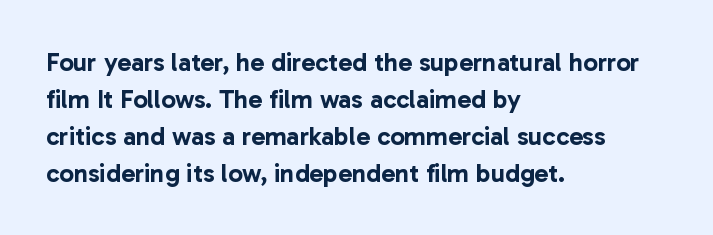
Inter-character spacing is left at the font's built-in metrics. Bare-footed words on every line. Every stem runs plumb, perpendicular to the baseline. Line spacing here is normal. Every row of glyphs begins at an identical x-position on the left.
